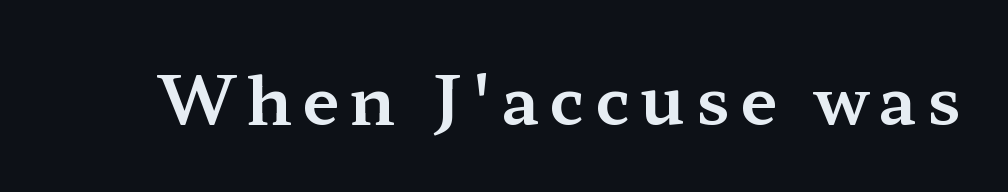
{"serif": "yes", "italic": "no", "width": "wide", "stroke_contrast": "medium", "x_height": "medium", "monospaced": "no", "underline": "no", "glyph_px": 67}
